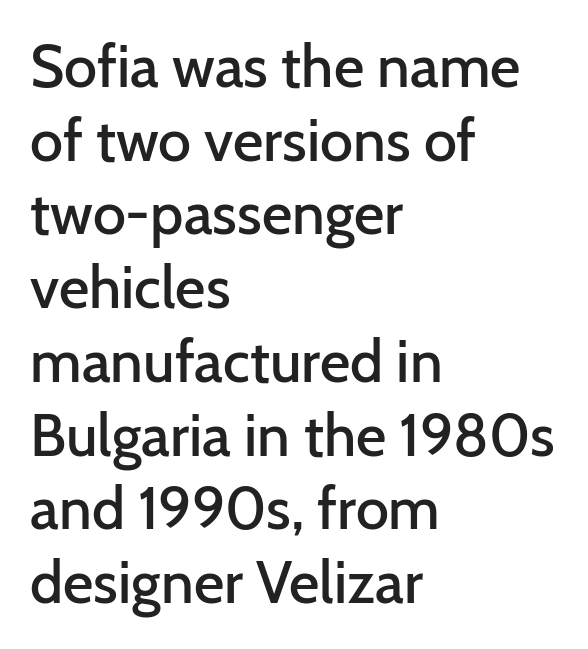
{"serif": "no", "italic": "no", "bold": "semi", "weight": "semibold", "width": "normal", "stroke_contrast": "low", "x_height": "medium", "monospaced": "no", "underline": "no", "align": "left", "line_spacing": "normal", "line_spacing_ratio": 1.25, "letter_spacing": "normal", "letter_spacing_em": 0.0, "glyph_px": 59}
